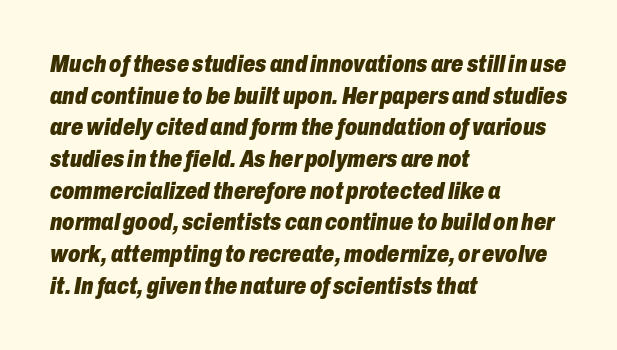
Notice how thick the strokes are: this is what a full bold looks like. Standard letterfit; no display-style spreading of the glyphs. The lines sit at an ordinary, default distance from one another. The foot of each line stays bare and open. Where is the straight margin? On the left. Tall strokes in this sample are angled rather than plumb.
